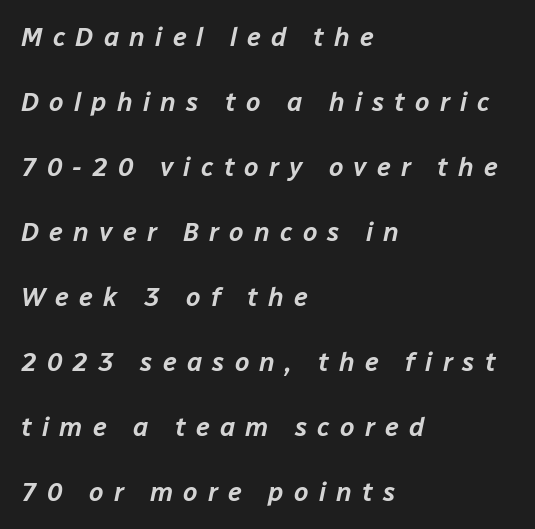
{"italic": "yes", "lean": "right", "slant_degrees": 12, "underline": "no", "align": "left", "line_spacing": "loose", "line_spacing_ratio": 2.5, "letter_spacing": "wide", "letter_spacing_em": 0.39, "glyph_px": 26}
